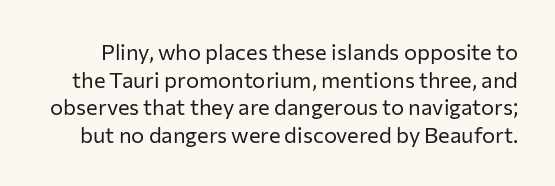
{"italic": "no", "bold": "no", "underline": "no", "line_spacing": "normal", "line_spacing_ratio": 1.26, "letter_spacing": "normal", "letter_spacing_em": 0.0, "glyph_px": 22}
